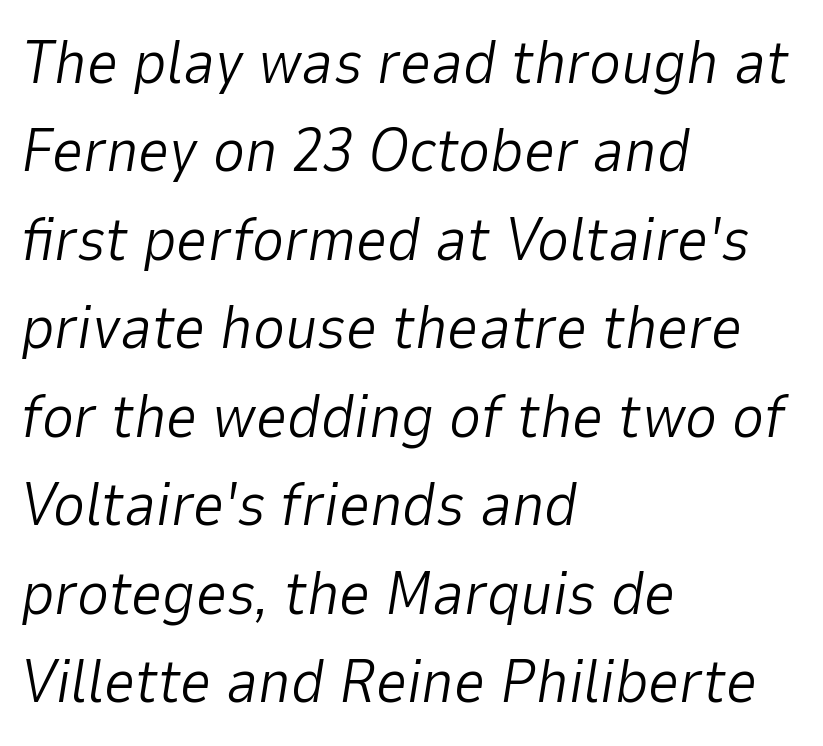
Q: Is the text bold? A: No.
Q: Is the text italic (slanted)? A: Yes, it leans right by about 9 degrees.
Q: Is the text underlined? A: No.
Q: How is the paragraph aligned? A: Left-aligned.
Q: Is the spacing between letters normal or unusually wide? A: Normal.
Q: Is the spacing between lines tight, normal or loose? A: Normal.
Q: Width (condensed, normal, or wide)? A: Normal.
Q: Stroke contrast? A: Low.
Q: x-height? A: Medium.
Q: Monospaced? A: No.
